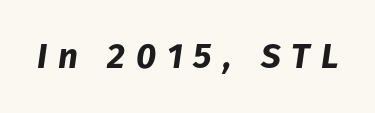
No word sits above an underline. In terms of posture, this sample is oblique. This sample has the flowing, uneven cadence of proportional lettering. The glyphs have the mass of a bold cut. The face used here is rendered with a markedly widened letterfit.
